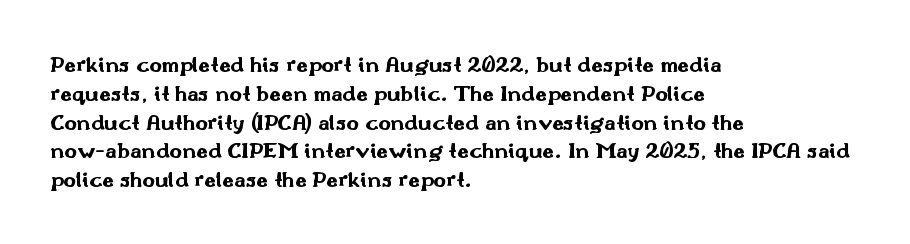
Q: Is the text bold? A: Yes.
Q: Is the text italic (slanted)? A: No, it is upright.
Q: Is the text underlined? A: No.
Q: How is the paragraph aligned? A: Left-aligned.
Q: Is the spacing between letters normal or unusually wide? A: Normal.
